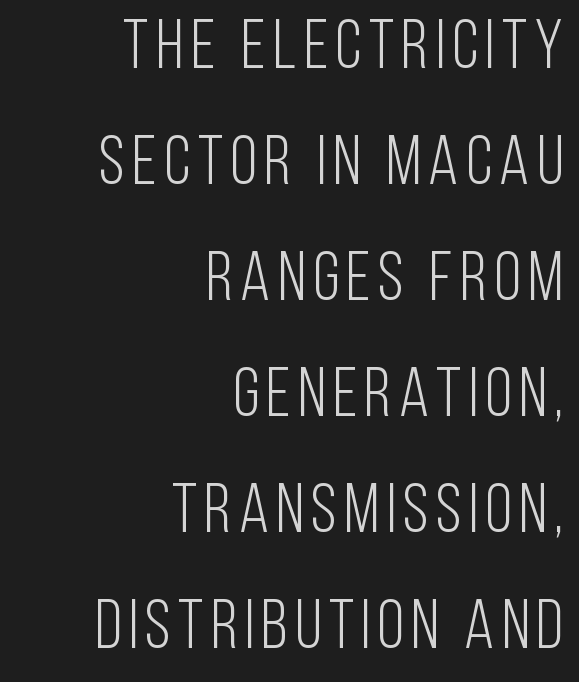
The image shows 69 px light, condensed sans-serif type, upright; set right-aligned, normal line spacing (1.68x), not underlined; low stroke contrast and a large x-height.
